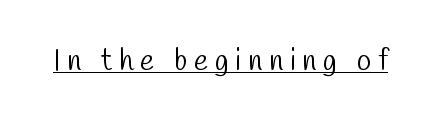
The image shows 30 px light, condensed sans-serif type; set unusually wide letter spacing (+0.22 em), underlined; low stroke contrast and a medium x-height.
